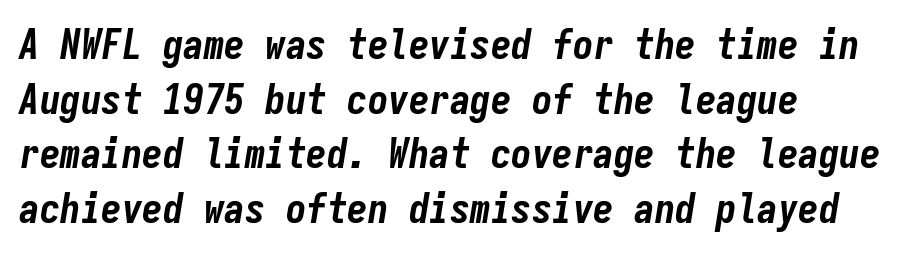
{"italic": "yes", "lean": "right", "slant_degrees": 9, "bold": "yes", "weight": "bold", "width": "condensed", "stroke_contrast": "low", "x_height": "medium", "monospaced": "yes", "underline": "no", "align": "left", "line_spacing": "normal", "line_spacing_ratio": 1.33, "letter_spacing": "normal", "letter_spacing_em": 0.0, "glyph_px": 41}
